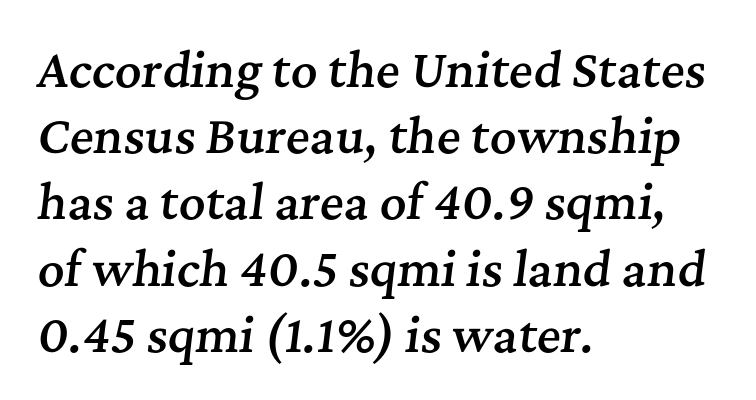
The glyphs look as if they've been sheared to an angle. Proportional: the letters do not fall into vertical columns. The gaps between neighbouring characters are ordinary and unremarkable. Baseline-to-baseline distance is the conventional proportion of letter height.
